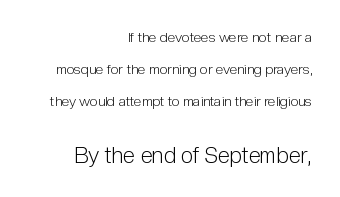
Q: Is the text bold? A: No.
Q: Is the text italic (slanted)? A: No, it is upright.
Q: Is the text underlined? A: No.
Q: How is the paragraph aligned? A: Right-aligned.
Q: Is the spacing between letters normal or unusually wide? A: Normal.
Q: Is the spacing between lines tight, normal or loose? A: Loose.
Q: Which block of text is set in a larger size, the first (top) or the second (bottom)? A: The second (bottom) one.
